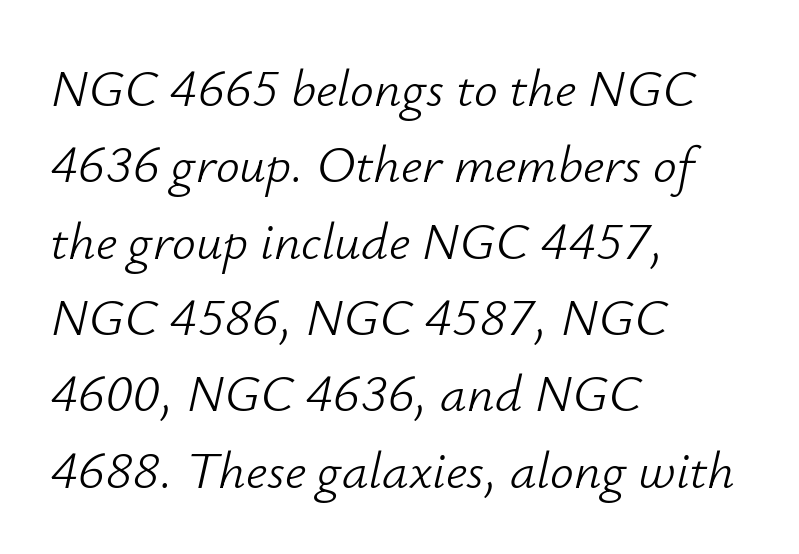
Looks like regular typesetting: each glyph gets only the width it needs. The ragged edge is on the right, which tells us the setting is flush left. This is not heavy type; no bold has been used. Letter spacing: default. How would I describe the line gaps? Plain and ordinary.
